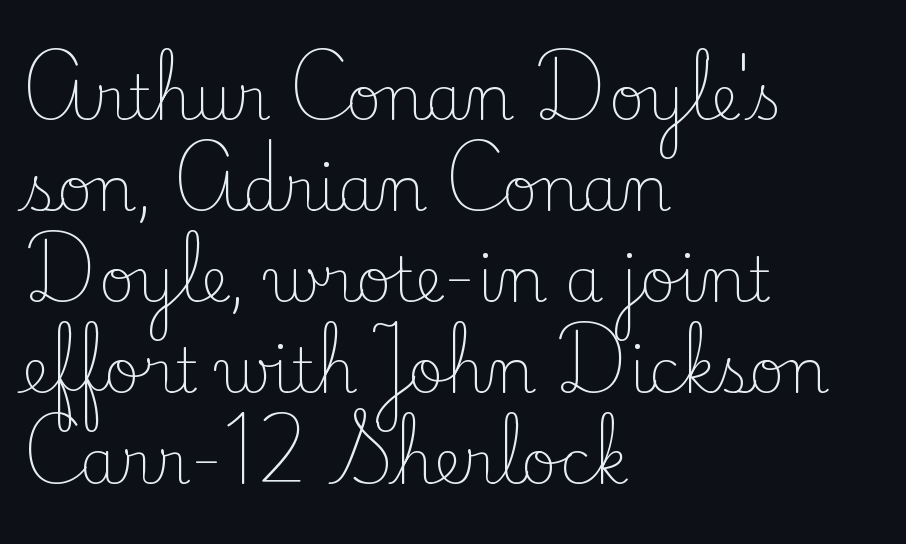
No chunkiness to these letters — they're not bold. The line texture is even and compact thanks to regular tracking. The passage is arranged the way most books set body copy — flush left. Type style note: has serifs. The face used here is proportionally spaced, like ordinary book or web type.
